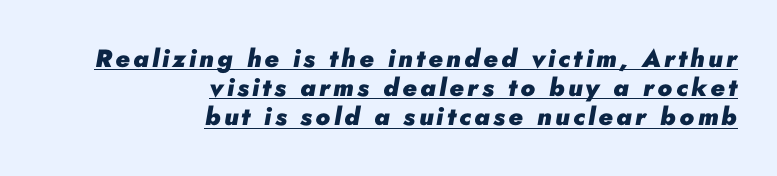
{"italic": "yes", "lean": "right", "slant_degrees": 10, "bold": "yes", "underline": "yes", "align": "right", "line_spacing_ratio": 1.17, "glyph_px": 25}
